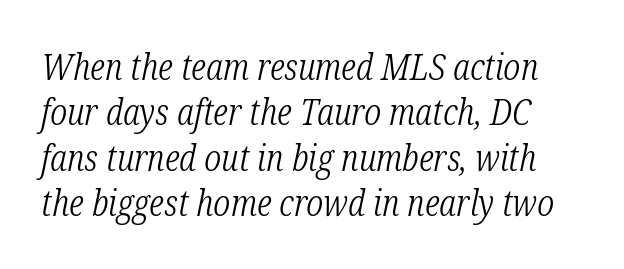
The image shows 36 px light, condensed serif type, italic (leaning right); set normal line spacing (1.26x), normal letter spacing, not underlined; low stroke contrast and a medium x-height.
